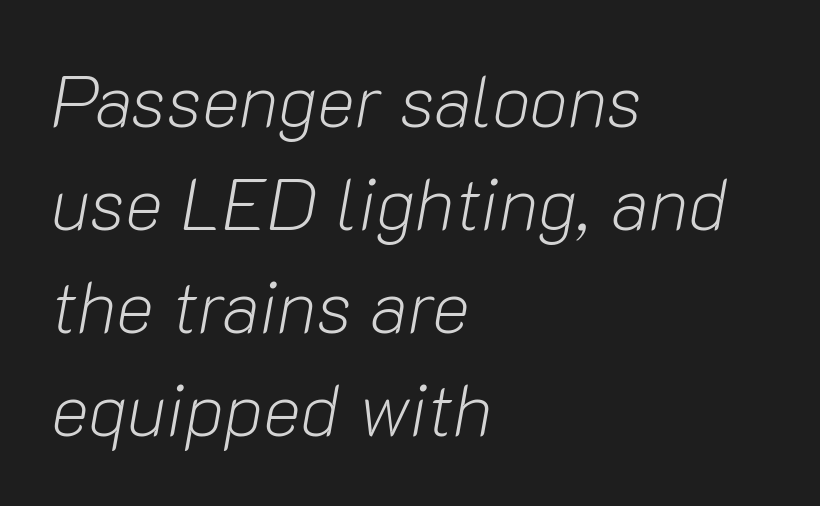
Q: Is the text bold? A: No.
Q: Is the text italic (slanted)? A: Yes, it leans right by about 10 degrees.
Q: Is the text underlined? A: No.
Q: How is the paragraph aligned? A: Left-aligned.
Q: Is the spacing between letters normal or unusually wide? A: Normal.
Q: Is the spacing between lines tight, normal or loose? A: Normal.
Q: Width (condensed, normal, or wide)? A: Normal.
Q: Stroke contrast? A: Low.
Q: x-height? A: Medium.
Q: Monospaced? A: No.
